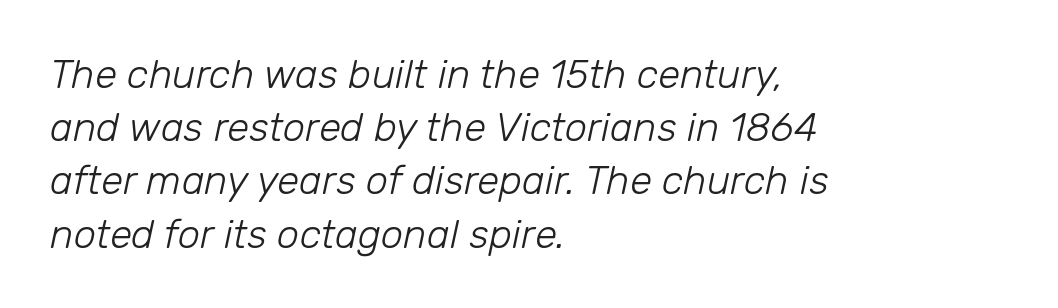
The image shows 40 px light type, italic (leaning right); set left-aligned, normal line spacing (1.33x), normal letter spacing, not underlined; low stroke contrast and a medium x-height.
